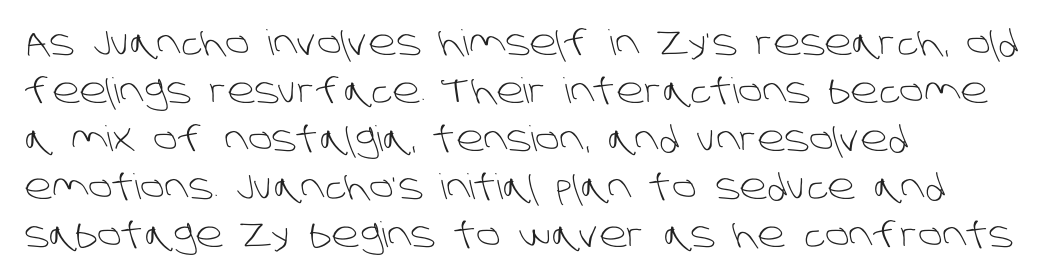
The image shows 35 px light sans-serif type; set left-aligned, normal line spacing (1.37x), normal letter spacing, not underlined; low stroke contrast and a large x-height.
